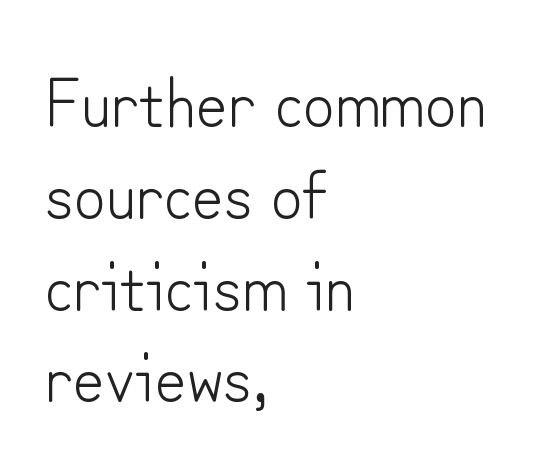
Regular leading. The face used here is a sans, in the tradition of grotesques and geometrics. The rendering anchors every line to the left-hand side. Any mark beneath the type? The region is blank. The letters advance in unequal steps, a hallmark of proportional type.
